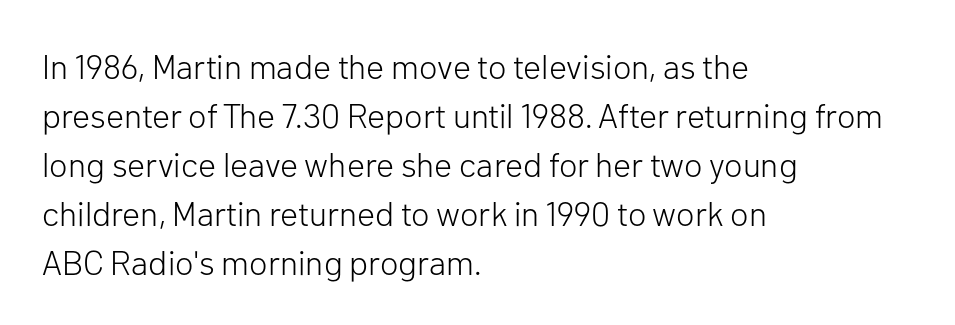
Each letter keeps its own natural width here, so spacing adapts to shape. Has an underline been added? It has not. Nothing unusual about the tracking: characters are spaced as the font intends. Designer's note — italics off, roman on.
